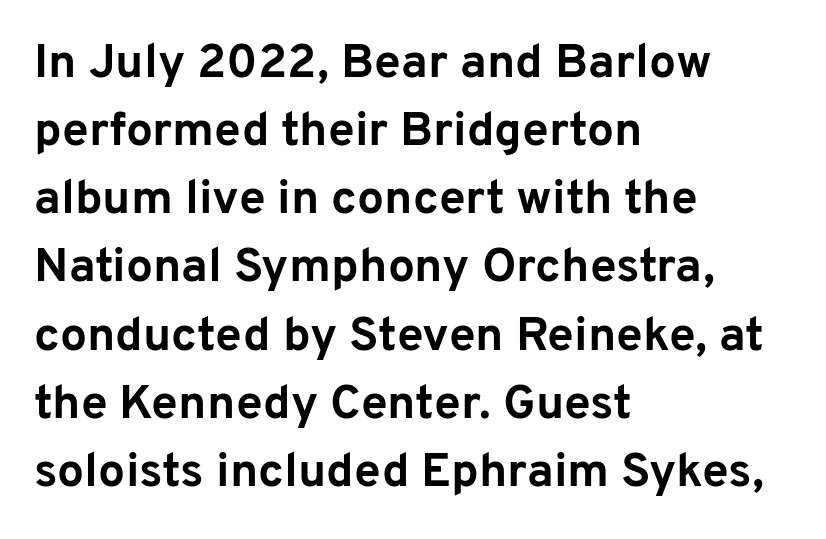
The image shows 48 px bold sans-serif type, upright; set left-aligned, normal line spacing (1.42x), normal letter spacing, not underlined; low stroke contrast and a medium x-height.
